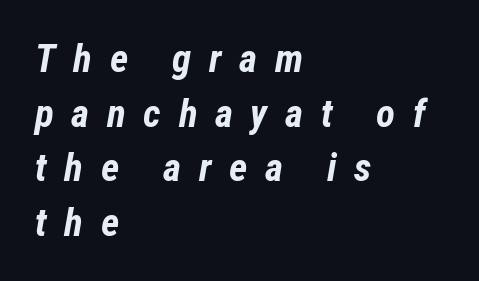
The typesetter chose a ragged-right arrangement here. Each row of text sits above clean, open space. Students, this is bold: see how much ink each stroke carries. The passage shown leans; its letterforms are oblique. Proportional: the letters do not fall into vertical columns.
